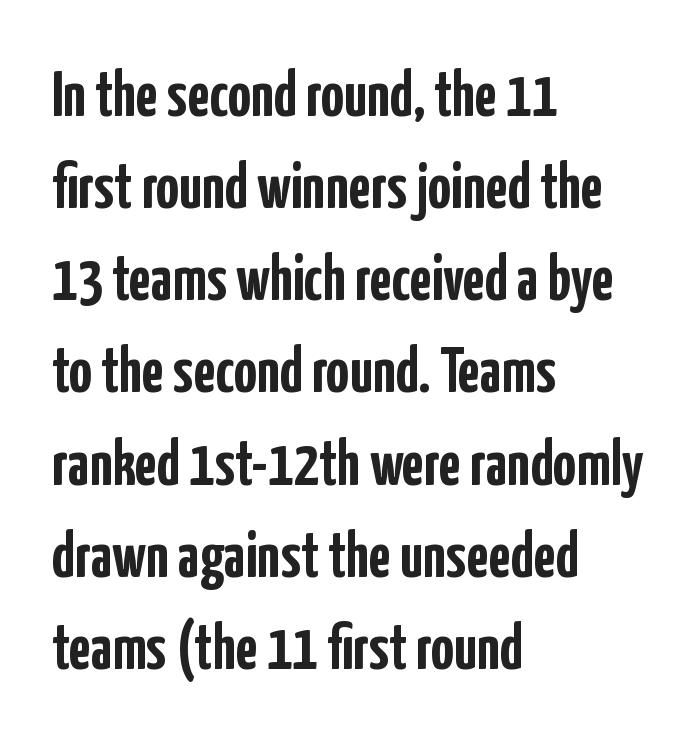
The image shows 64 px semibold, condensed sans-serif type, upright; set left-aligned, normal line spacing (1.44x), normal letter spacing, not underlined; low stroke contrast and a medium x-height.
